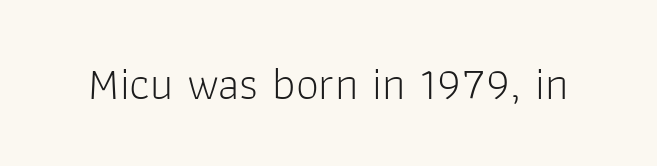
The letters advance in unequal steps, a hallmark of proportional type. Weight: regular or lighter. To sum up the face: it is a sans, with no serifs. Honestly, the letter spacing is just normal — you wouldn't notice it.
